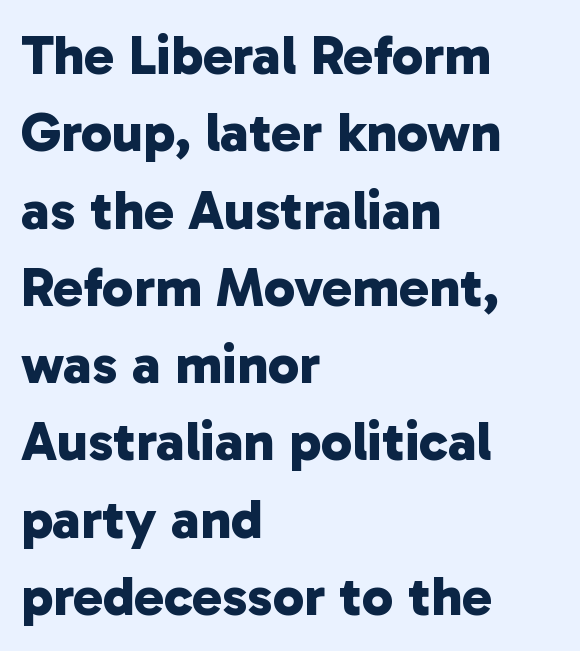
The strokes are fattened all the way to bold. The horizontal fit of the characters is conventional and even. This sample has the flowing, uneven cadence of proportional lettering. This is sans-serif lettering, the kind often seen on screens and signage.
